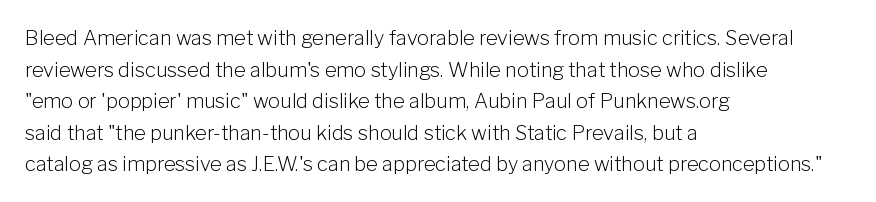
The image shows 20 px text type, upright; set left-aligned, normal line spacing (1.58x), normal letter spacing, not underlined.
